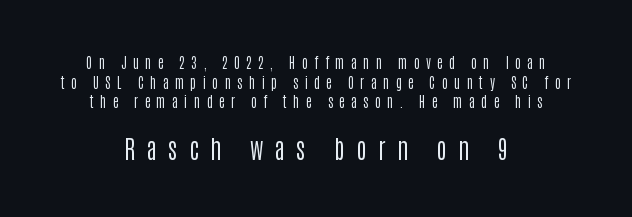
The image shows 25 px text type, upright; set centered, normal line spacing (1.41x), unusually wide letter spacing (+0.45 em), not underlined; the second (bottom) block is 1.79x larger.
